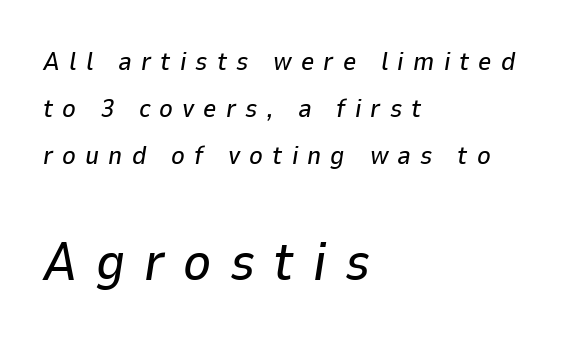
The image shows 53 px text type, italic (leaning right); set left-aligned, line spacing 1.8x, unusually wide letter spacing (+0.35 em), not underlined; the second (bottom) block is 2.04x larger; low stroke contrast and a medium x-height.
